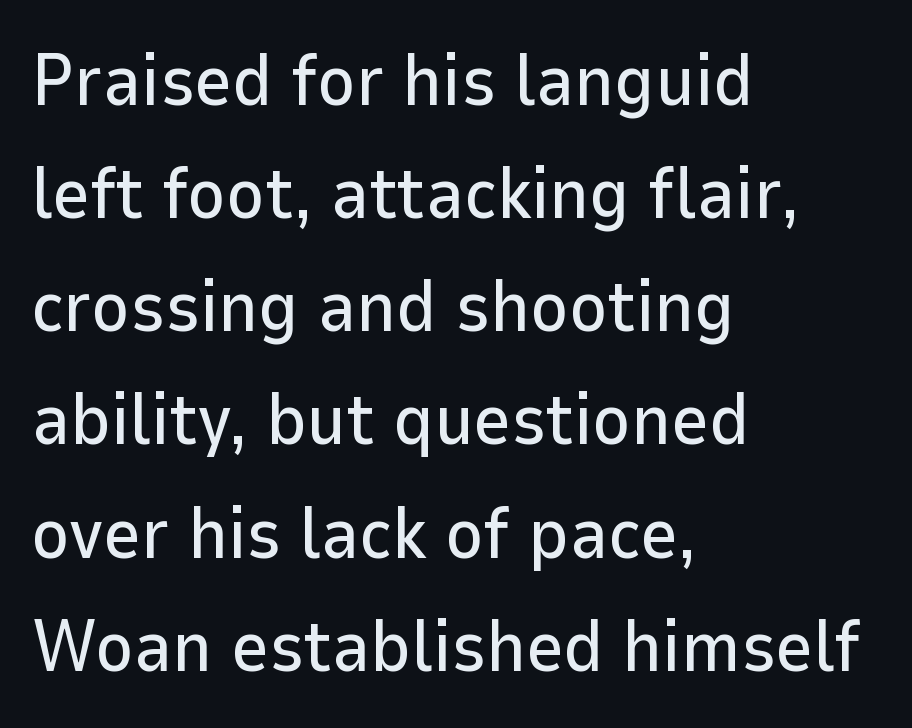
Q: Is the text italic (slanted)? A: No, it is upright.
Q: Is the typeface a serif or a sans-serif typeface? A: Sans-serif.
Q: Is the text underlined? A: No.
Q: How is the paragraph aligned? A: Left-aligned.
Q: Is the spacing between letters normal or unusually wide? A: Normal.
Q: Is the spacing between lines tight, normal or loose? A: Normal.
Q: Width (condensed, normal, or wide)? A: Normal.
Q: Stroke contrast? A: Low.
Q: x-height? A: Medium.
Q: Monospaced? A: No.
